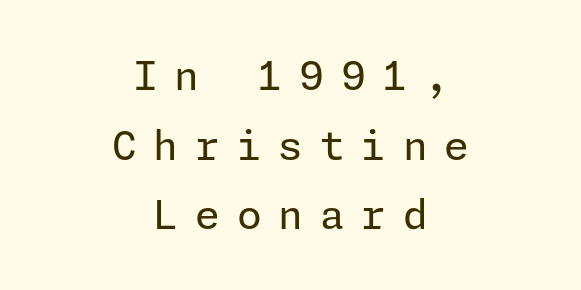
Q: Is the text bold? A: No.
Q: Is the text italic (slanted)? A: No, it is upright.
Q: Is the typeface a serif or a sans-serif typeface? A: Sans-serif.
Q: Is the text underlined? A: No.
Q: How is the paragraph aligned? A: Centered.
Q: Is the spacing between letters normal or unusually wide? A: Unusually wide.
Q: Width (condensed, normal, or wide)? A: Normal.
Q: Stroke contrast? A: Low.
Q: x-height? A: Medium.
